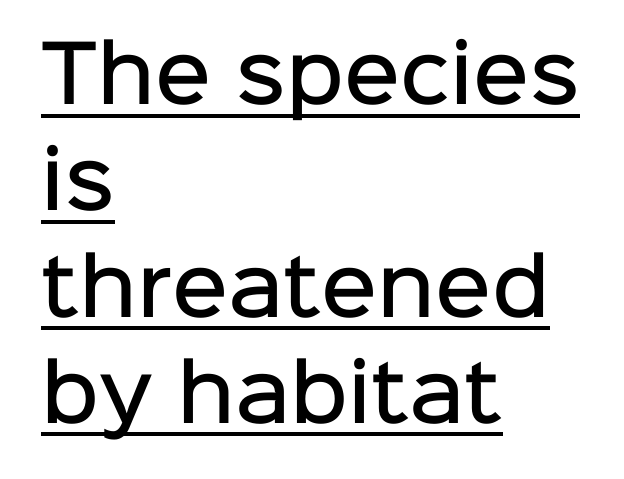
A typesetter would call this proportional, since set widths differ per character. Every word sits above its own underline. A bit beefed up — I'd call it semibold rather than bold. All the whitespace from short lines collects on the right. Posture: upright roman. Nothing unusual about the tracking: characters are spaced as the font intends.
